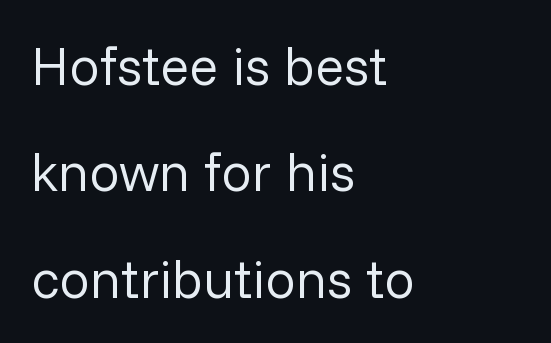
The image shows 54 px regular-weight sans-serif type, upright; set left-aligned, loose line spacing (1.97x), normal letter spacing, not underlined; low stroke contrast and a medium x-height.
